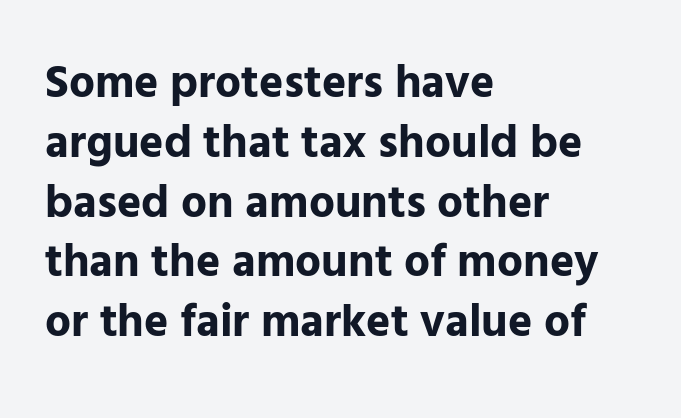
{"serif": "no", "italic": "no", "bold": "yes", "weight": "bold", "width": "normal", "stroke_contrast": "low", "x_height": "medium", "monospaced": "no", "underline": "no", "align": "left", "line_spacing": "normal", "line_spacing_ratio": 1.3, "letter_spacing": "normal", "letter_spacing_em": 0.0, "glyph_px": 46}
